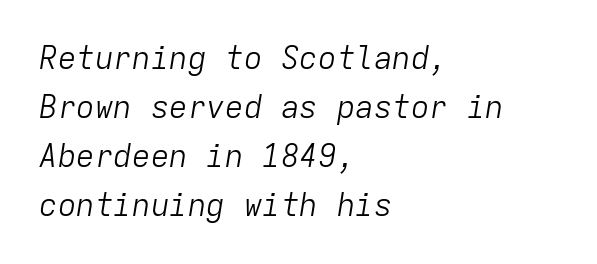
The leading is moderate, giving the passage an even texture. Is the type slanted? Yes — the strokes lean at a clear angle. Looks like terminal output: every glyph gets an equal slot. Each line starts at the same left margin while the right side varies. The gaps between neighbouring characters are ordinary and unremarkable. Caption: face not bold, strokes unweighted.
